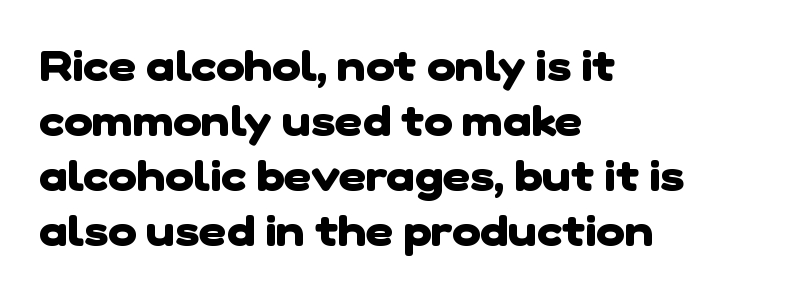
The image shows 43 px heavy sans-serif type; set left-aligned, normal line spacing (1.28x), normal letter spacing, not underlined; low stroke contrast and a medium x-height.
